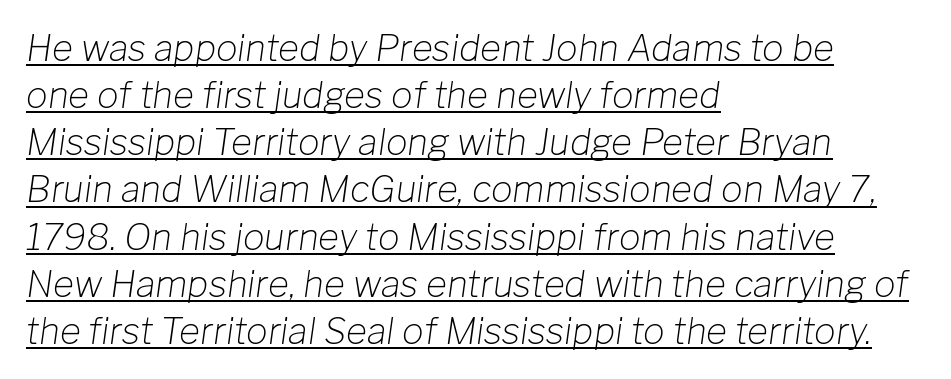
Q: Is the text bold? A: No.
Q: Is the text italic (slanted)? A: Yes, it leans right by about 8 degrees.
Q: Is the text underlined? A: Yes.
Q: How is the paragraph aligned? A: Left-aligned.
Q: Is the spacing between letters normal or unusually wide? A: Normal.
Q: Is the spacing between lines tight, normal or loose? A: Normal.
Q: Width (condensed, normal, or wide)? A: Normal.
Q: Stroke contrast? A: Low.
Q: x-height? A: Medium.
Q: Monospaced? A: No.
